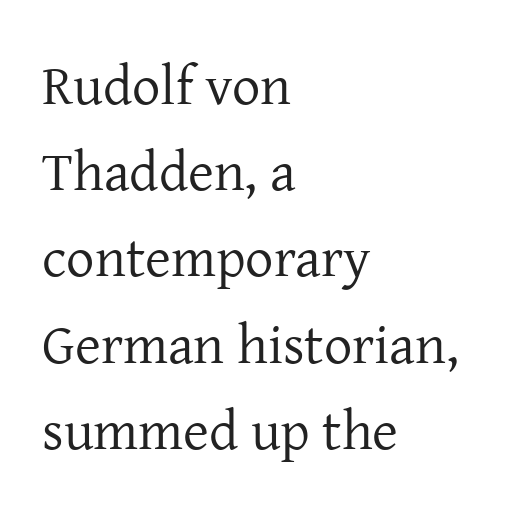
The strokes are not fattened; the text isn't bold. The letters carry serifs — small finishing strokes at the ends of their stems. The gap between lines stays unmarked. Honestly, the row spacing looks completely unremarkable. Left-aligned paragraph, ragged on the right.
